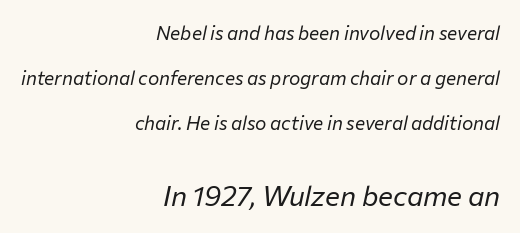
Descender tails drop into unmarked territory. The setting favours the right margin, as signatures and pull-quotes sometimes do. Rows of type keep a wide berth in the vertical direction. This sample has the flowing, uneven cadence of proportional lettering. This reads as an unemphasized weight, regular at the heaviest.
